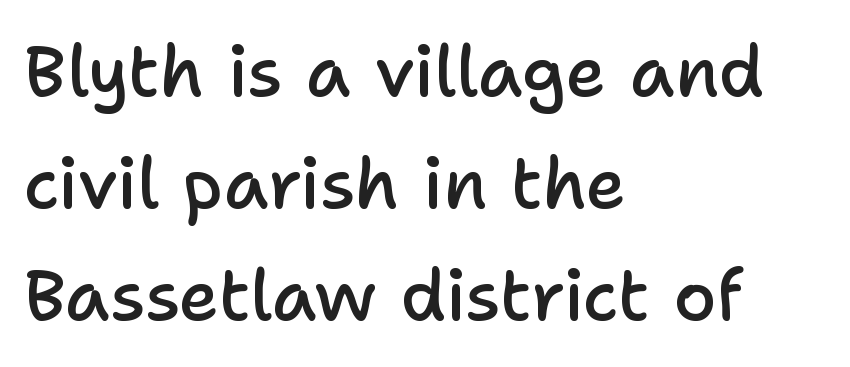
The image shows 70 px semibold sans-serif type, upright; set left-aligned, normal line spacing (1.6x), normal letter spacing, not underlined; low stroke contrast and a medium x-height.
